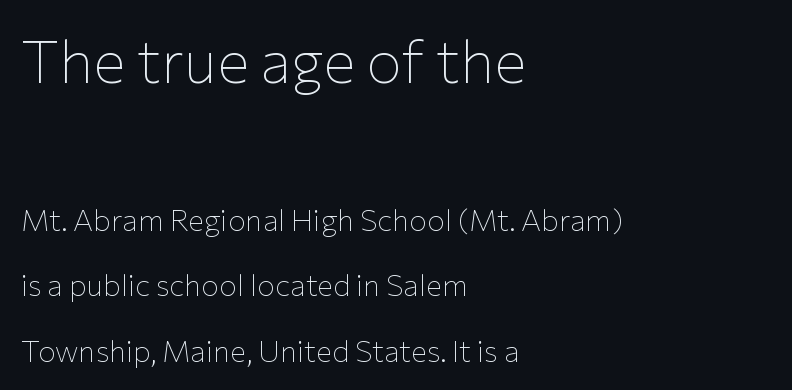
Every row of glyphs begins at an identical x-position on the left. Every stem runs plumb, perpendicular to the baseline. Nobody touched the tracking dial on this one. The font is comparable to plain body text, perhaps lighter.
